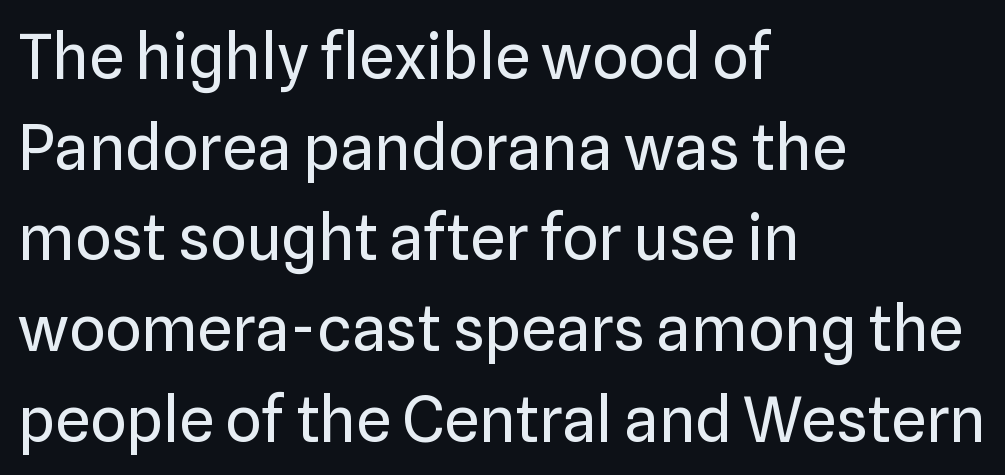
Q: Is the text bold? A: No.
Q: Is the text italic (slanted)? A: No, it is upright.
Q: Is the typeface a serif or a sans-serif typeface? A: Sans-serif.
Q: Is the text underlined? A: No.
Q: How is the paragraph aligned? A: Left-aligned.
Q: Is the spacing between letters normal or unusually wide? A: Normal.
Q: Is the spacing between lines tight, normal or loose? A: Normal.
Q: Width (condensed, normal, or wide)? A: Normal.
Q: Stroke contrast? A: Low.
Q: x-height? A: Medium.
Q: Monospaced? A: No.
